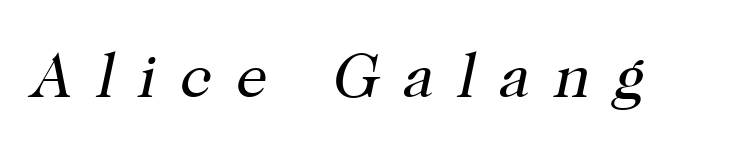
{"serif": "yes", "italic": "yes", "lean": "right", "slant_degrees": 12, "bold": "no", "weight": "regular", "width": "normal", "stroke_contrast": "high", "x_height": "medium", "monospaced": "no", "underline": "no", "letter_spacing": "wide", "letter_spacing_em": 0.39, "glyph_px": 62}
